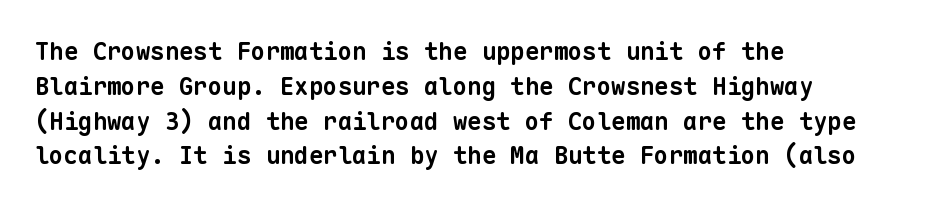
The image shows 24 px bold type; set left-aligned, normal line spacing (1.45x), normal letter spacing, not underlined.
